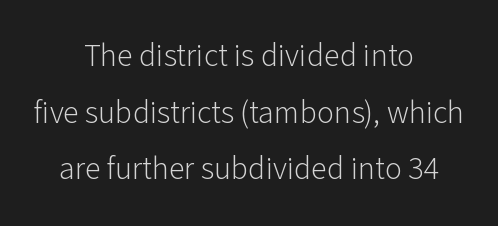
{"serif": "no", "italic": "no", "bold": "no", "weight": "light", "width": "normal", "stroke_contrast": "low", "x_height": "medium", "monospaced": "no", "underline": "no", "align": "center", "line_spacing_ratio": 1.77, "letter_spacing": "normal", "letter_spacing_em": 0.0, "glyph_px": 32}
